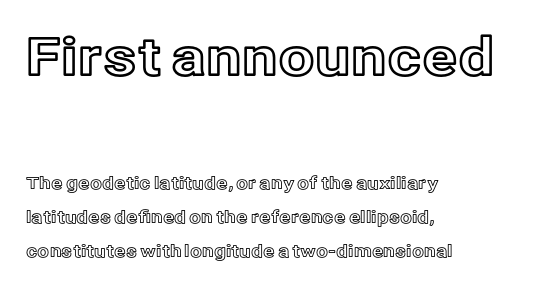
The initial chunk of copy outweighs the following chunk in type size. Alignment: flush left. Proportional: the letters do not fall into vertical columns. Rows of type keep a wide berth in the vertical direction. It's the straight-up-and-down kind of type. Descenders hang freely into open space.
